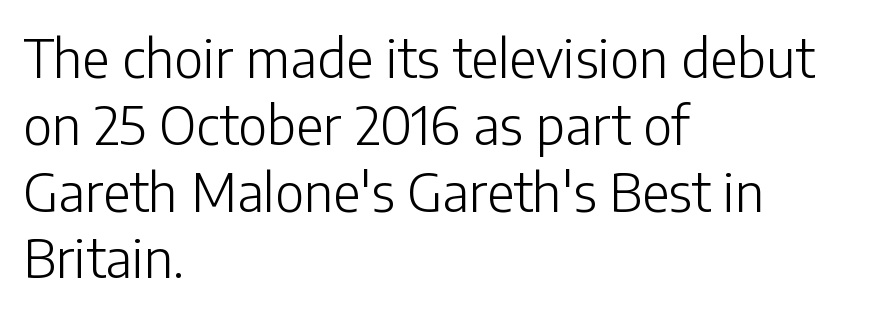
Q: Is the text bold? A: No.
Q: Is the text italic (slanted)? A: No, it is upright.
Q: Is the typeface a serif or a sans-serif typeface? A: Sans-serif.
Q: Is the text underlined? A: No.
Q: How is the paragraph aligned? A: Left-aligned.
Q: Is the spacing between letters normal or unusually wide? A: Normal.
Q: Is the spacing between lines tight, normal or loose? A: Normal.
Q: Width (condensed, normal, or wide)? A: Normal.
Q: Stroke contrast? A: Low.
Q: x-height? A: Medium.
Q: Monospaced? A: No.
